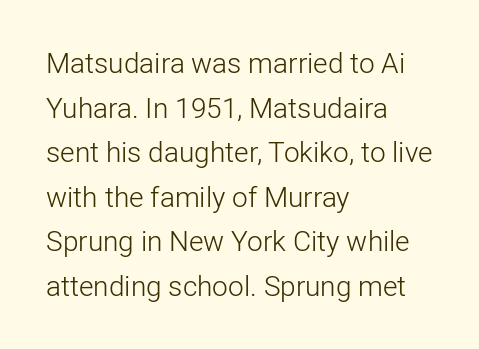
{"serif": "no", "italic": "no", "bold": "no", "weight": "light", "width": "normal", "stroke_contrast": "low", "x_height": "medium", "monospaced": "no", "underline": "no", "align": "left", "line_spacing": "normal", "line_spacing_ratio": 1.59, "letter_spacing": "normal", "letter_spacing_em": 0.0, "glyph_px": 28}
